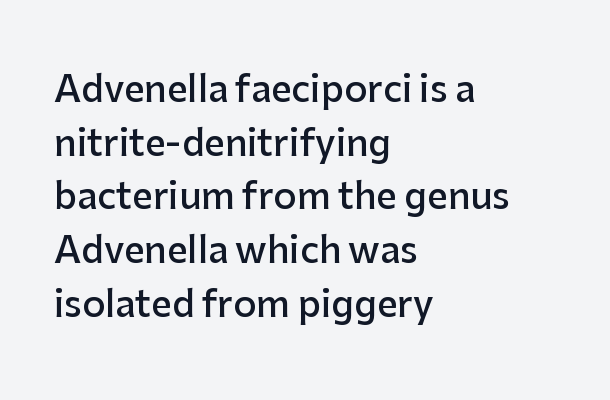
{"serif": "no", "italic": "no", "bold": "semi", "weight": "semibold", "width": "normal", "stroke_contrast": "low", "x_height": "medium", "monospaced": "no", "underline": "no", "align": "left", "line_spacing": "normal", "line_spacing_ratio": 1.49, "letter_spacing": "normal", "letter_spacing_em": 0.0, "glyph_px": 36}
